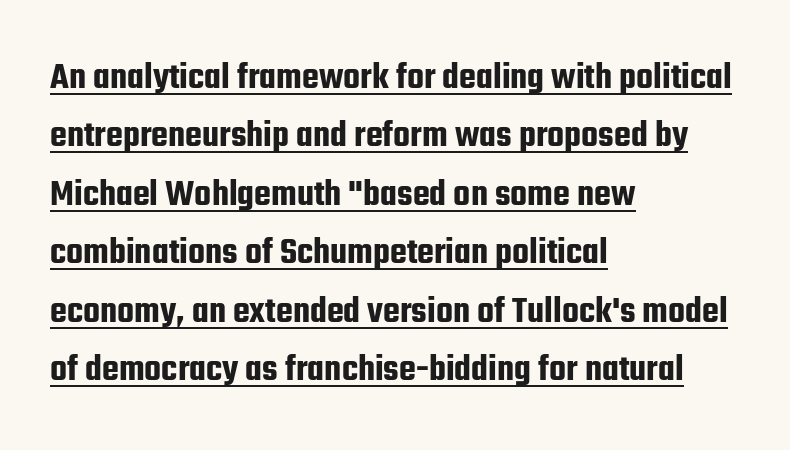
Q: Is the text italic (slanted)? A: No, it is upright.
Q: Is the typeface a serif or a sans-serif typeface? A: Sans-serif.
Q: Is the text underlined? A: Yes.
Q: How is the paragraph aligned? A: Left-aligned.
Q: Is the spacing between letters normal or unusually wide? A: Normal.
Q: Is the spacing between lines tight, normal or loose? A: Normal.
Q: Width (condensed, normal, or wide)? A: Condensed.
Q: Stroke contrast? A: Low.
Q: x-height? A: Medium.
Q: Monospaced? A: No.
